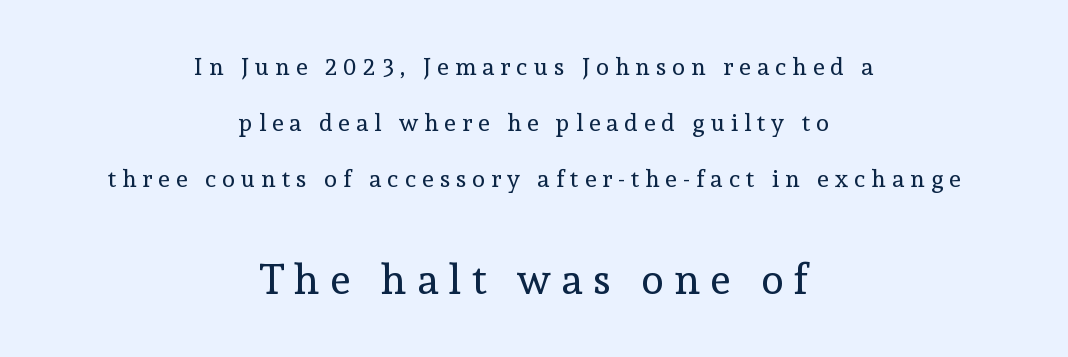
Q: Is the text bold? A: No.
Q: Is the text italic (slanted)? A: No, it is upright.
Q: Is the typeface a serif or a sans-serif typeface? A: Serif.
Q: Is the text underlined? A: No.
Q: How is the paragraph aligned? A: Centered.
Q: Is the spacing between letters normal or unusually wide? A: Unusually wide.
Q: Is the spacing between lines tight, normal or loose? A: Loose.
Q: Which block of text is set in a larger size, the first (top) or the second (bottom)? A: The second (bottom) one.
Q: Width (condensed, normal, or wide)? A: Normal.
Q: x-height? A: Medium.
Q: Monospaced? A: No.
